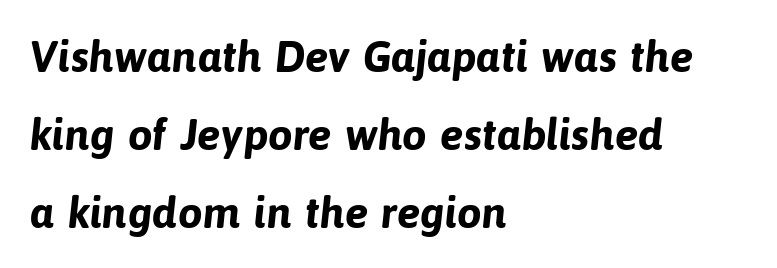
Q: Is the text bold? A: Yes.
Q: Is the typeface a serif or a sans-serif typeface? A: Sans-serif.
Q: Is the text underlined? A: No.
Q: How is the paragraph aligned? A: Left-aligned.
Q: Is the spacing between letters normal or unusually wide? A: Normal.
Q: Width (condensed, normal, or wide)? A: Normal.
Q: Stroke contrast? A: Low.
Q: x-height? A: Medium.
Q: Monospaced? A: No.
